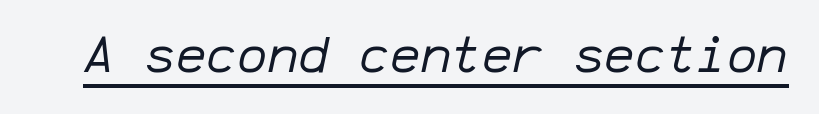
The passage shown leans; its letterforms are oblique. The passage shown is typed in a monospace face where columns stay perfectly aligned. Glyph-to-glyph distance matches everyday printed text. Nothing heavy about these letters — not bold at all. Descenders here cross a horizontal rule under the line.
